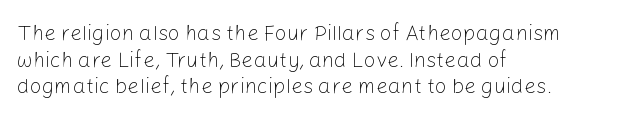
Q: Is the text bold? A: No.
Q: Is the text italic (slanted)? A: No, it is upright.
Q: Is the text underlined? A: No.
Q: How is the paragraph aligned? A: Left-aligned.
Q: Is the spacing between letters normal or unusually wide? A: Normal.
Q: Is the spacing between lines tight, normal or loose? A: Normal.
